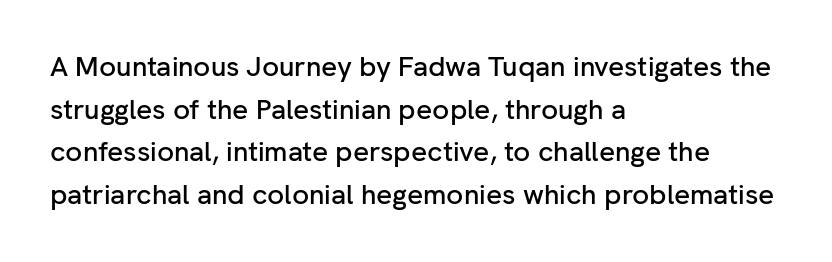
Q: Is the text italic (slanted)? A: No, it is upright.
Q: Is the typeface a serif or a sans-serif typeface? A: Sans-serif.
Q: Is the text underlined? A: No.
Q: How is the paragraph aligned? A: Left-aligned.
Q: Is the spacing between letters normal or unusually wide? A: Normal.
Q: Is the spacing between lines tight, normal or loose? A: Normal.
Q: Width (condensed, normal, or wide)? A: Normal.
Q: Stroke contrast? A: Low.
Q: x-height? A: Medium.
Q: Monospaced? A: No.
